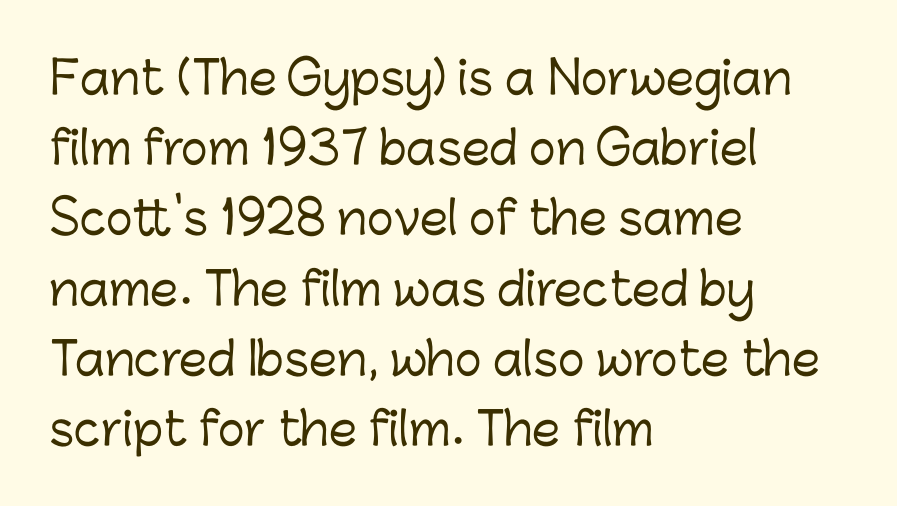
{"serif": "no", "italic": "no", "width": "normal", "stroke_contrast": "low", "x_height": "medium", "monospaced": "no", "underline": "no", "align": "left", "line_spacing": "normal", "line_spacing_ratio": 1.56, "letter_spacing": "normal", "letter_spacing_em": 0.0, "glyph_px": 45}
